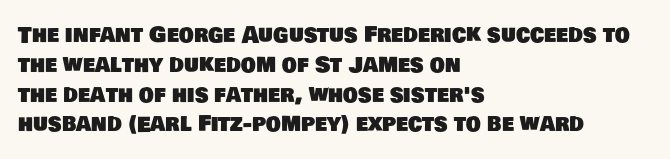
The image shows 21 px text type; set left-aligned, normal line spacing (1.42x), normal letter spacing, not underlined.
